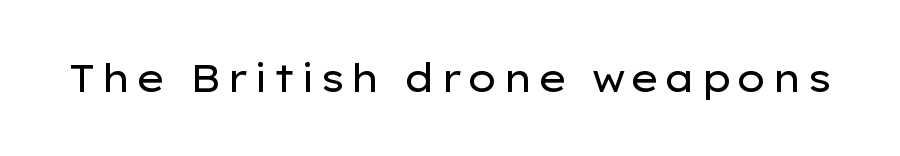
The baseline area is clear. These glyphs show unthickened strokes, regular width or finer. Do the letters lean? They stand straight. Character widths vary here, with narrow letters taking less room than wide ones. Observe the absence of serifs on each vertical stroke in this sample.
